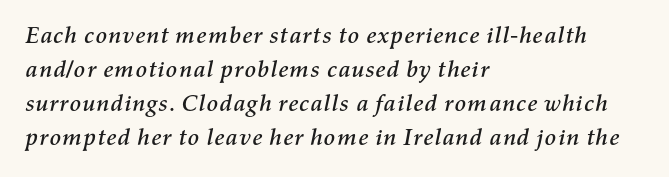
The typography opts for an oblique posture over an upright one. The letters sit at their default tracking, neither squeezed nor spread. Leading: standard. Where is the straight margin? On the left. Underline: absent.
